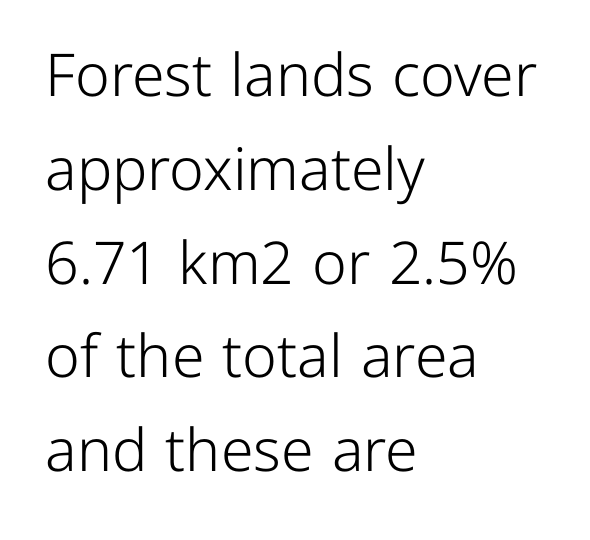
Nothing sits at the stroke ends, so this counts as sans-serif. Short note: letters normally spaced. Posture: vertical. No chunkiness to these letters — they're not bold. The compositor pushed each line to the left boundary.
